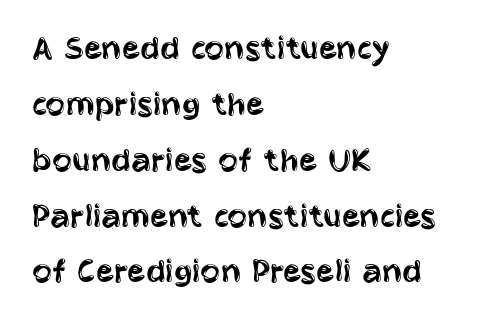
The image shows 37 px regular-weight, condensed sans-serif type, upright; set left-aligned, normal line spacing (1.51x), normal letter spacing, not underlined; low stroke contrast and a large x-height.
